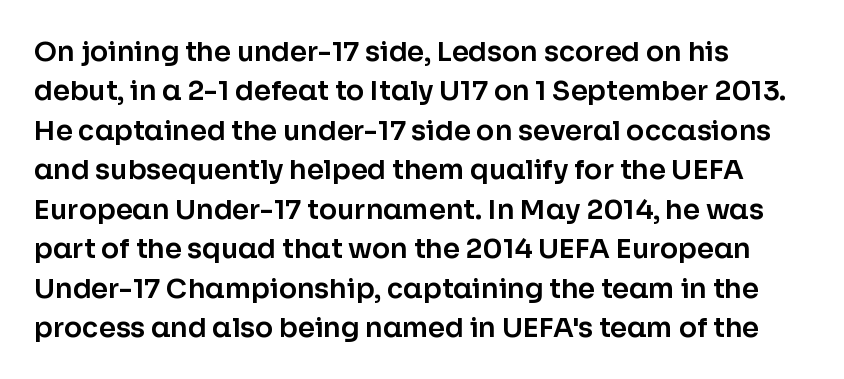
Q: Is the text italic (slanted)? A: No, it is upright.
Q: Is the text underlined? A: No.
Q: How is the paragraph aligned? A: Left-aligned.
Q: Is the spacing between letters normal or unusually wide? A: Normal.
Q: Is the spacing between lines tight, normal or loose? A: Normal.
